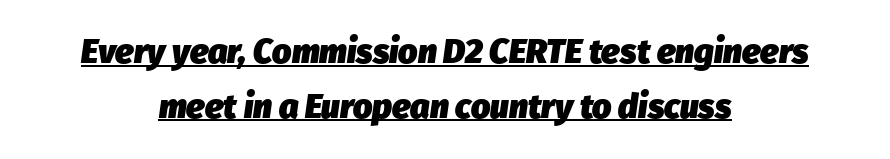
Q: Is the text bold? A: Yes.
Q: Is the text italic (slanted)? A: Yes, it leans right by about 8 degrees.
Q: Is the text underlined? A: Yes.
Q: How is the paragraph aligned? A: Centered.
Q: Is the spacing between letters normal or unusually wide? A: Normal.
Q: Is the spacing between lines tight, normal or loose? A: Normal.
Q: Width (condensed, normal, or wide)? A: Normal.
Q: Stroke contrast? A: Low.
Q: x-height? A: Medium.
Q: Monospaced? A: No.
